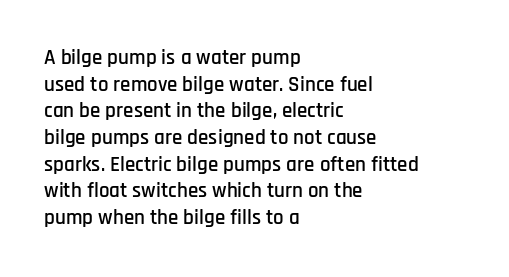
Q: Is the text italic (slanted)? A: No, it is upright.
Q: Is the text underlined? A: No.
Q: How is the paragraph aligned? A: Left-aligned.
Q: Is the spacing between letters normal or unusually wide? A: Normal.
Q: Is the spacing between lines tight, normal or loose? A: Normal.
